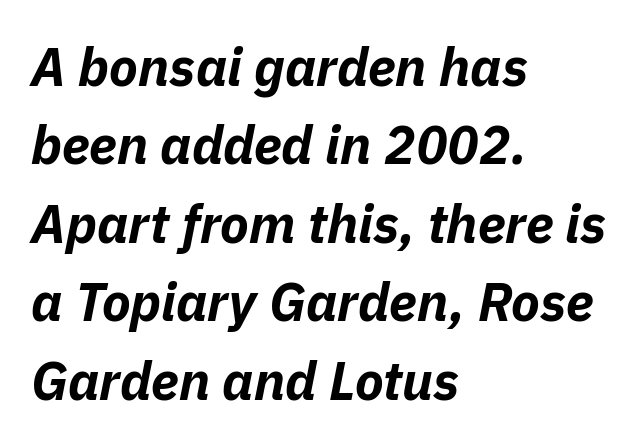
The image shows 53 px bold type, italic (leaning right); set left-aligned, normal line spacing (1.48x), normal letter spacing, not underlined; low stroke contrast and a medium x-height.
